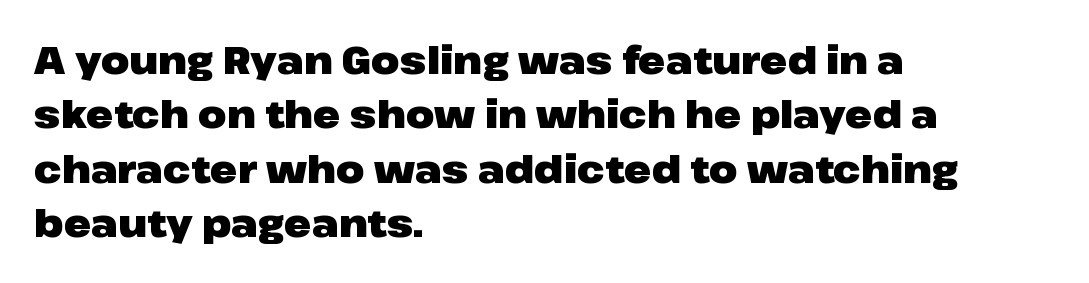
These lines were composed using upright roman letters. The string is rendered with underlining switched off. Students, note that the glyphs here touch the page at normal intervals. The passage shown is typed in a proportional face where columns would drift. The leading is moderate, giving the passage an even texture.
